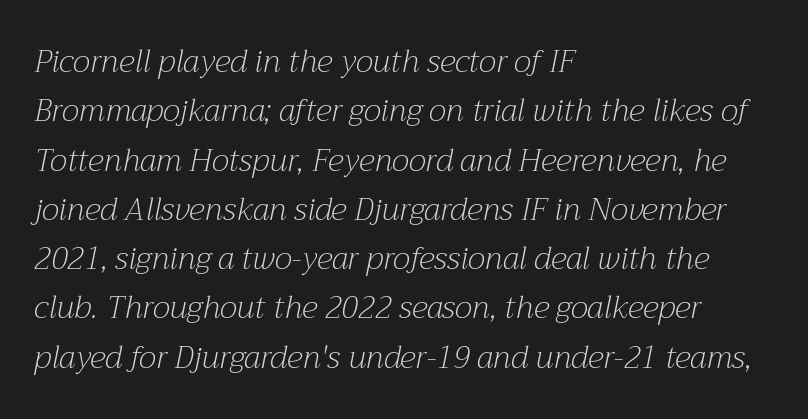
Q: Is the text bold? A: No.
Q: Is the text italic (slanted)? A: Yes, it leans right by about 12 degrees.
Q: Is the typeface a serif or a sans-serif typeface? A: Serif.
Q: Is the text underlined? A: No.
Q: How is the paragraph aligned? A: Left-aligned.
Q: Is the spacing between letters normal or unusually wide? A: Normal.
Q: Is the spacing between lines tight, normal or loose? A: Normal.
Q: Width (condensed, normal, or wide)? A: Normal.
Q: Stroke contrast? A: Medium.
Q: x-height? A: Medium.
Q: Monospaced? A: No.
